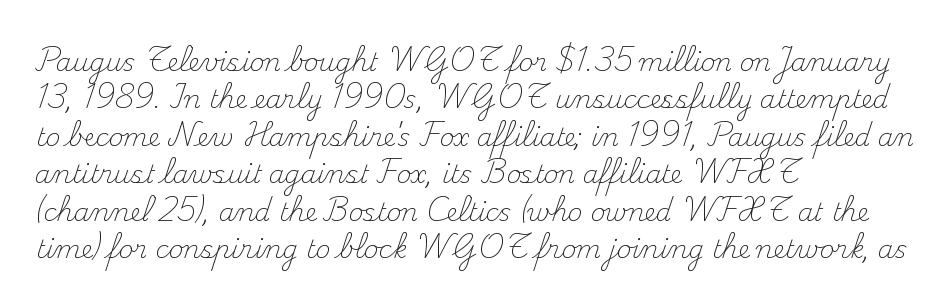
Q: Is the text bold? A: No.
Q: Is the text italic (slanted)? A: Yes.
Q: Is the text underlined? A: No.
Q: How is the paragraph aligned? A: Left-aligned.
Q: Is the spacing between letters normal or unusually wide? A: Normal.
Q: Is the spacing between lines tight, normal or loose? A: Normal.
